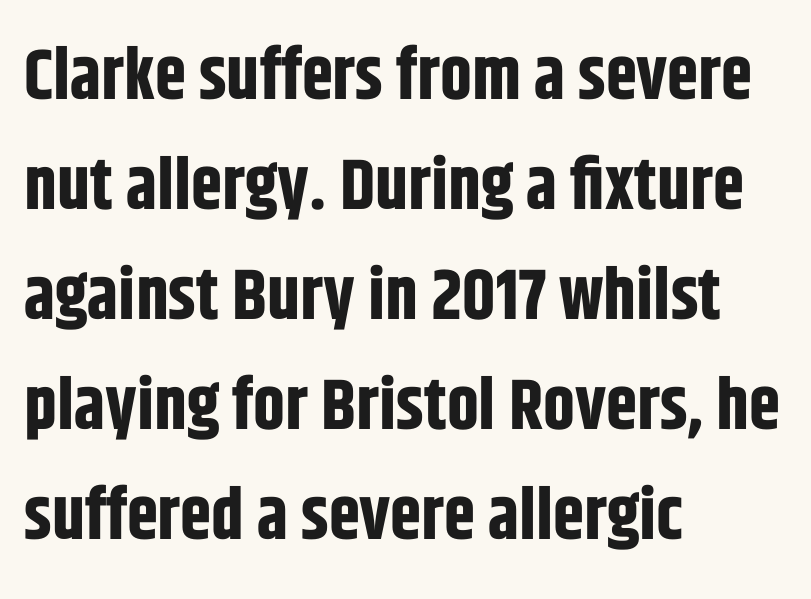
{"serif": "no", "italic": "no", "bold": "yes", "weight": "bold", "width": "condensed", "stroke_contrast": "low", "x_height": "large", "monospaced": "no", "underline": "no", "align": "left", "line_spacing": "normal", "line_spacing_ratio": 1.55, "letter_spacing": "normal", "letter_spacing_em": 0.0, "glyph_px": 71}
